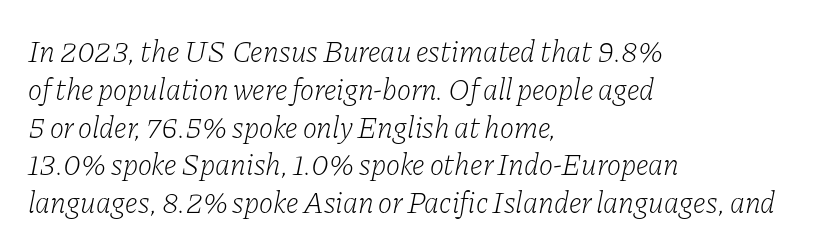
{"serif": "yes", "italic": "yes", "lean": "right", "slant_degrees": 11, "bold": "no", "weight": "light", "width": "normal", "stroke_contrast": "low", "x_height": "medium", "monospaced": "no", "underline": "no", "align": "left", "line_spacing": "normal", "line_spacing_ratio": 1.26, "letter_spacing": "normal", "letter_spacing_em": 0.0, "glyph_px": 30}
